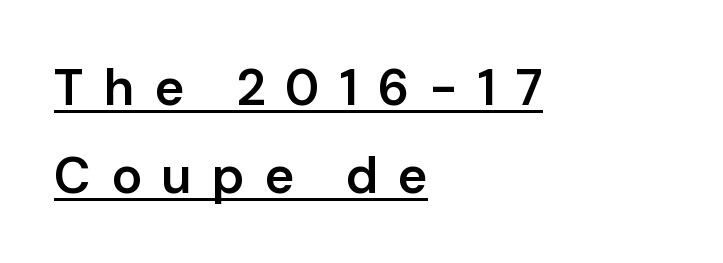
The image shows 51 px semibold sans-serif type, upright; set left-aligned, line spacing 1.72x, unusually wide letter spacing (+0.38 em), underlined; low stroke contrast and a medium x-height.
